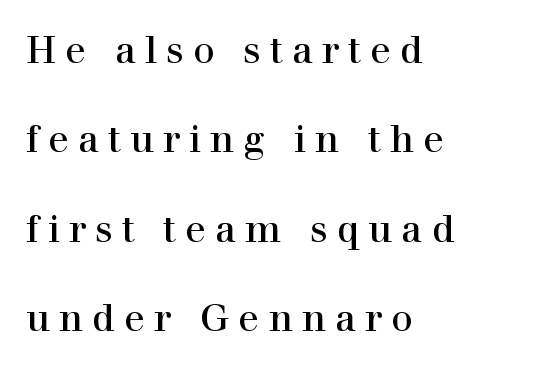
{"serif": "yes", "italic": "no", "width": "normal", "x_height": "medium", "monospaced": "no", "underline": "no", "align": "left", "line_spacing": "loose", "line_spacing_ratio": 2.35, "letter_spacing": "wide", "letter_spacing_em": 0.24, "glyph_px": 38}
